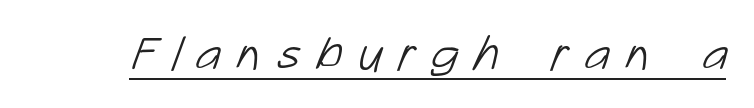
The image shows 49 px light sans-serif type; set unusually wide letter spacing (+0.31 em), underlined; low stroke contrast and a medium x-height.
